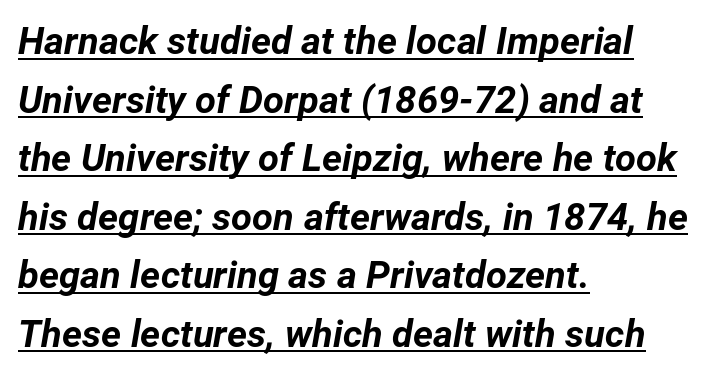
Observe the ordinary spacing: letters are neighbours, not strangers. Look at the stroke-to-counter ratio: heavy, a bold. The lettering tilts uniformly, giving the passage an italic look. In CSS terms this would be text-align: left. The passage shown is underscored from start to finish.
